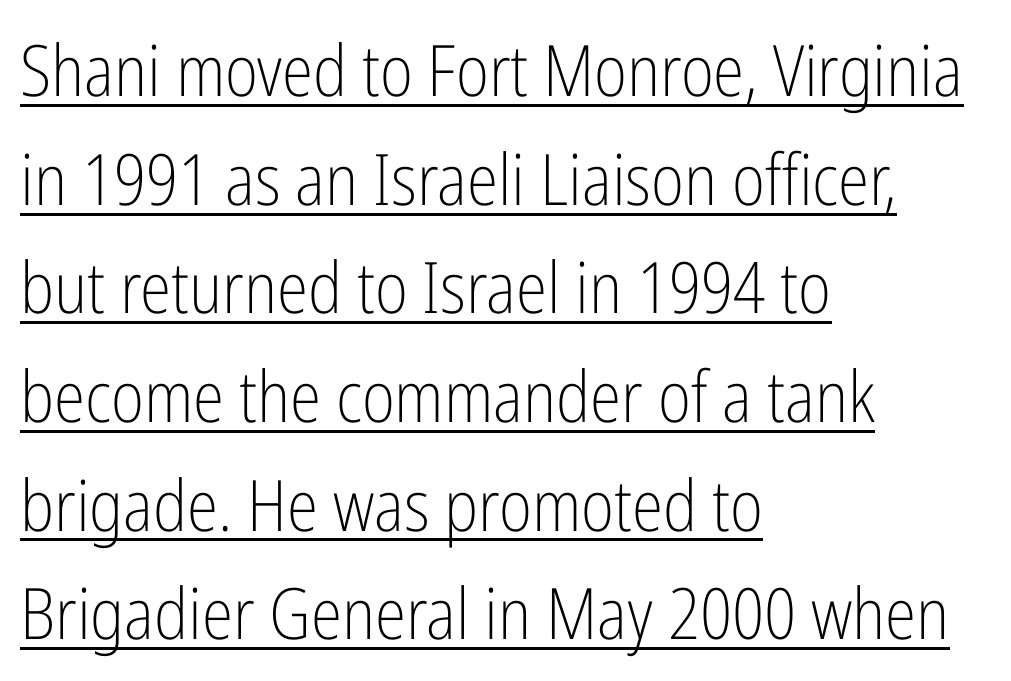
Q: Is the text bold? A: No.
Q: Is the text italic (slanted)? A: No, it is upright.
Q: Is the typeface a serif or a sans-serif typeface? A: Sans-serif.
Q: Is the text underlined? A: Yes.
Q: How is the paragraph aligned? A: Left-aligned.
Q: Is the spacing between letters normal or unusually wide? A: Normal.
Q: Is the spacing between lines tight, normal or loose? A: Normal.
Q: Width (condensed, normal, or wide)? A: Condensed.
Q: Stroke contrast? A: Low.
Q: x-height? A: Medium.
Q: Monospaced? A: No.
